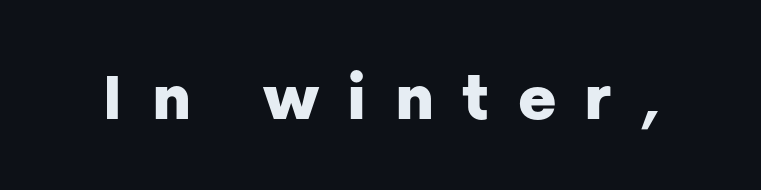
{"serif": "no", "italic": "no", "width": "normal", "stroke_contrast": "low", "x_height": "medium", "monospaced": "no", "underline": "no", "letter_spacing": "wide", "letter_spacing_em": 0.37, "glyph_px": 73}
